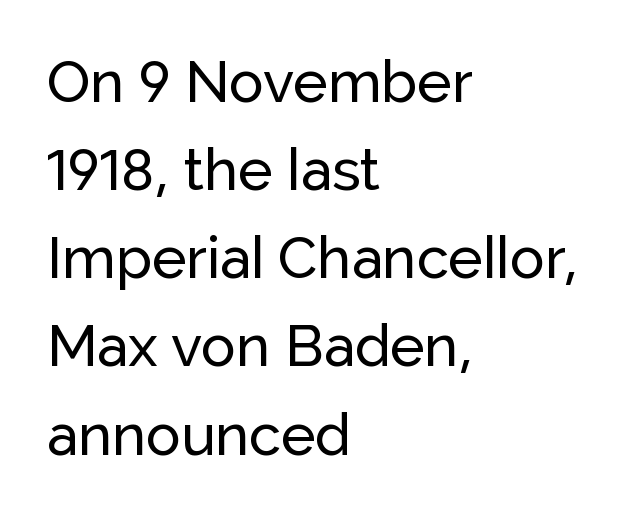
The image shows 58 px sans-serif type, upright; set left-aligned, normal line spacing (1.52x), normal letter spacing, not underlined; low stroke contrast and a medium x-height.
